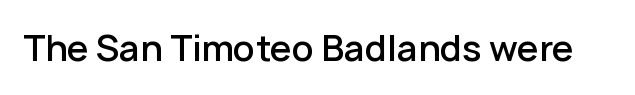
Q: Is the text bold? A: Semi-bold.
Q: Is the text italic (slanted)? A: No, it is upright.
Q: Is the typeface a serif or a sans-serif typeface? A: Sans-serif.
Q: Is the text underlined? A: No.
Q: Is the spacing between letters normal or unusually wide? A: Normal.
Q: Width (condensed, normal, or wide)? A: Normal.
Q: Stroke contrast? A: Low.
Q: x-height? A: Medium.
Q: Monospaced? A: No.
